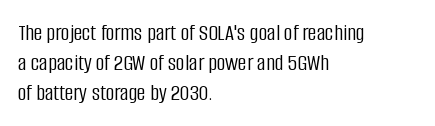
The image shows 24 px text type, upright; set left-aligned, normal line spacing (1.25x), normal letter spacing, not underlined.
